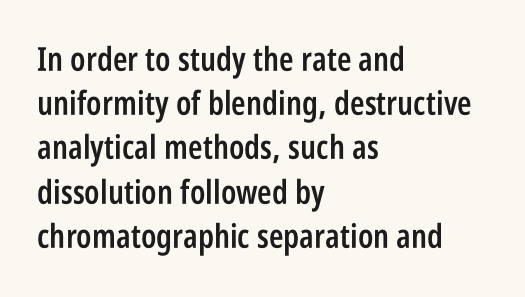
Look at the bottom of the vertical strokes: they stop flat, with no serifs. Note the varied advance widths — an 'i' is clearly narrower than an 'm'. All the whitespace from short lines collects on the right. Vertically, the passage feels balanced, rows spaced as you'd expect.
